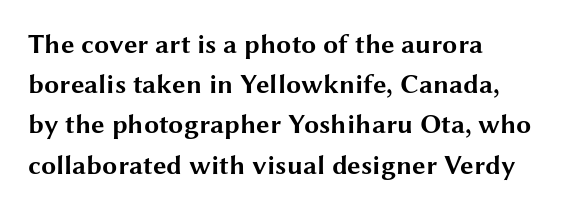
Q: Is the text bold? A: Yes.
Q: Is the text italic (slanted)? A: No, it is upright.
Q: Is the text underlined? A: No.
Q: How is the paragraph aligned? A: Left-aligned.
Q: Is the spacing between letters normal or unusually wide? A: Normal.
Q: Is the spacing between lines tight, normal or loose? A: Normal.
